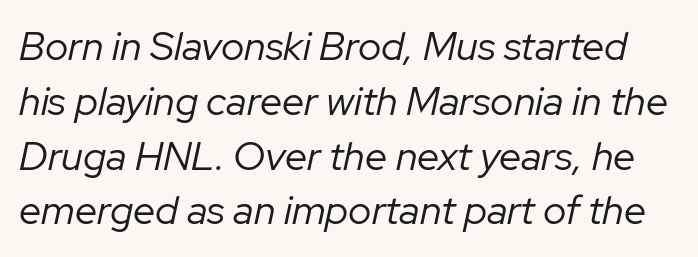
Each word holds together tightly as a unit, with standard inter-letter gaps. The passage shown is typed in a proportional face where columns would drift. Emphasis-style slanted type is in use. Is this a heavy cut? Hardly; it is regular or lighter. Is there much room between lines? A standard amount, neither cramped nor airy. The strip under each line holds only bare page.
